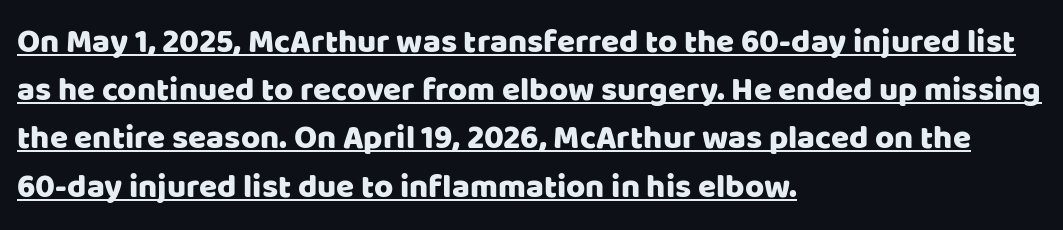
Q: Is the text italic (slanted)? A: No, it is upright.
Q: Is the typeface a serif or a sans-serif typeface? A: Sans-serif.
Q: Is the text underlined? A: Yes.
Q: How is the paragraph aligned? A: Left-aligned.
Q: Is the spacing between letters normal or unusually wide? A: Normal.
Q: Is the spacing between lines tight, normal or loose? A: Normal.
Q: Width (condensed, normal, or wide)? A: Normal.
Q: Stroke contrast? A: Low.
Q: x-height? A: Large.
Q: Monospaced? A: No.
